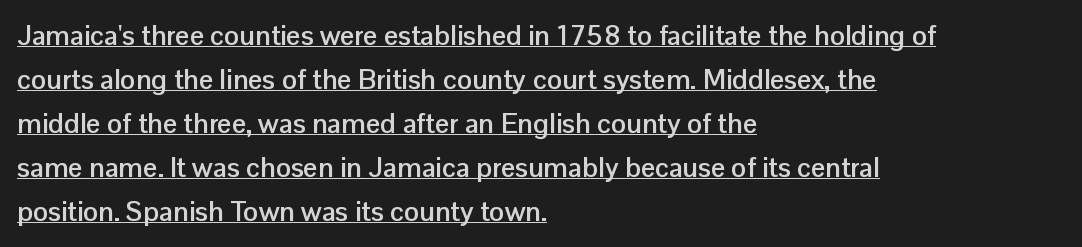
Students, observe: this is what conventionally led text looks like. Reading down the block, your eye returns to a fixed left position each line. A typesetter would label this face a sans. These lines keep a tight, regular rhythm from letter to letter. Compared with undecorated copy, this sample adds a rule below the words. The rendering uses a bold face; every stroke is thick and dark.
